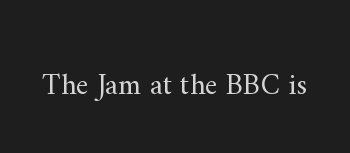
Do the characters align in a grid? No, the font is proportional. A serif font was chosen for this passage. Lines of text with bare space underneath. In terms of letterspacing, this is plain default setting. The letters stand upright; this is a roman face. Is the type heavy? It reads as light-to-regular instead.
